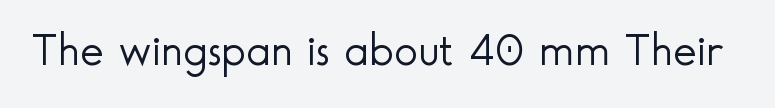
Q: Is the text bold? A: No.
Q: Is the text italic (slanted)? A: No, it is upright.
Q: Is the typeface a serif or a sans-serif typeface? A: Sans-serif.
Q: Is the text underlined? A: No.
Q: Is the spacing between letters normal or unusually wide? A: Normal.
Q: Width (condensed, normal, or wide)? A: Normal.
Q: x-height? A: Small.
Q: Monospaced? A: No.
